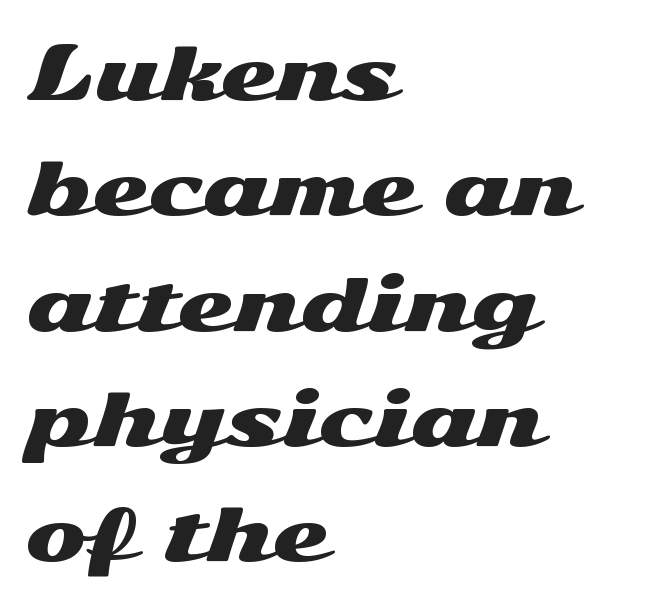
{"serif": "no", "width": "wide", "stroke_contrast": "medium", "x_height": "medium", "monospaced": "no", "underline": "no", "align": "left", "line_spacing": "normal", "line_spacing_ratio": 1.58, "letter_spacing": "normal", "letter_spacing_em": 0.0, "glyph_px": 73}
